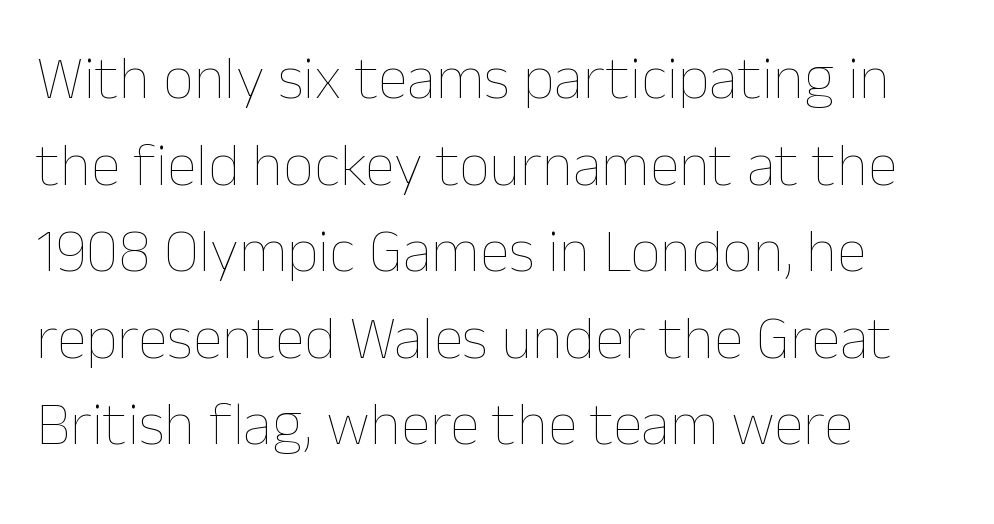
Ordinary non-slanted type is in use. This rendering leaves character spacing at its baseline value. Stems here are at most as thick as an everyday book face. You could not count columns in this text — the font is proportionally spaced. The lines in this sample share a left origin and differ only in where they stop.
